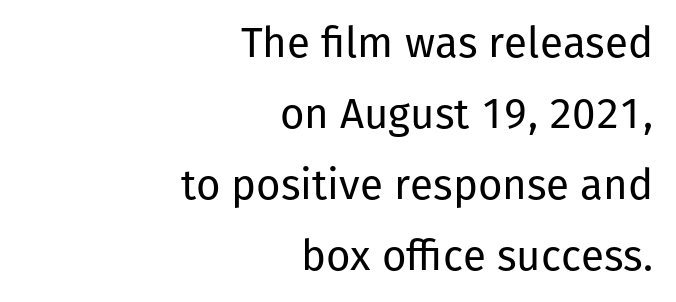
You can tell from the bare stems that sans-serif type was used. Nothing unusual about the tracking: characters are spaced as the font intends. Horizontally, the lines are justified to the trailing edge only. Ordinary non-slanted type is in use. The leading is moderate, giving the passage an even texture.
